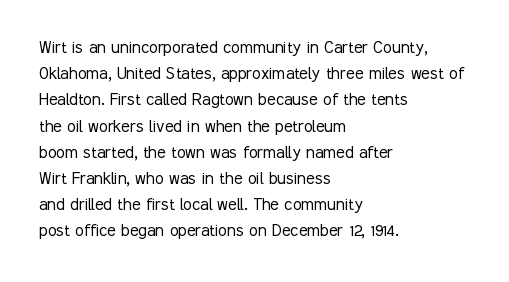
No chunkiness to these letters — they're not bold. Alignment: flush left. Do the letters lean? They stand straight. Horizontal bands of white between lines are of average thickness. Has an underline been added? It has not. Is the letter spacing exaggerated? No — it looks like the ordinary default.
